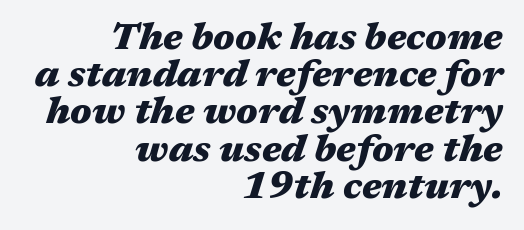
Q: Is the text bold? A: Yes.
Q: Is the text italic (slanted)? A: Yes, it leans right by about 17 degrees.
Q: Is the text underlined? A: No.
Q: How is the paragraph aligned? A: Right-aligned.
Q: Is the spacing between letters normal or unusually wide? A: Normal.
Q: Is the spacing between lines tight, normal or loose? A: Tight.
Q: Width (condensed, normal, or wide)? A: Wide.
Q: Stroke contrast? A: Medium.
Q: x-height? A: Medium.
Q: Monospaced? A: No.
